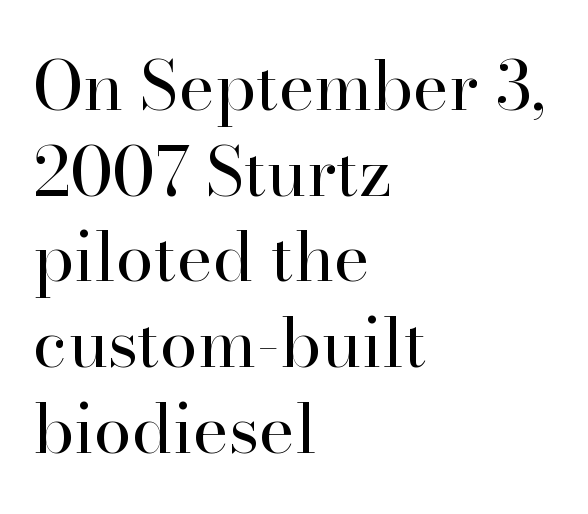
The image shows 68 px regular-weight serif type, upright; set left-aligned, normal line spacing (1.26x), normal letter spacing, not underlined; high stroke contrast and a small x-height.
